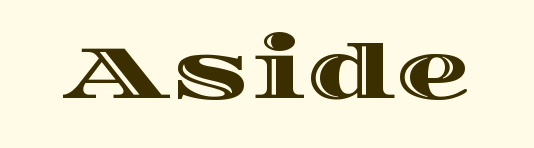
{"italic": "no", "width": "wide", "x_height": "large", "monospaced": "no", "underline": "no", "letter_spacing": "normal", "letter_spacing_em": 0.0, "glyph_px": 75}
